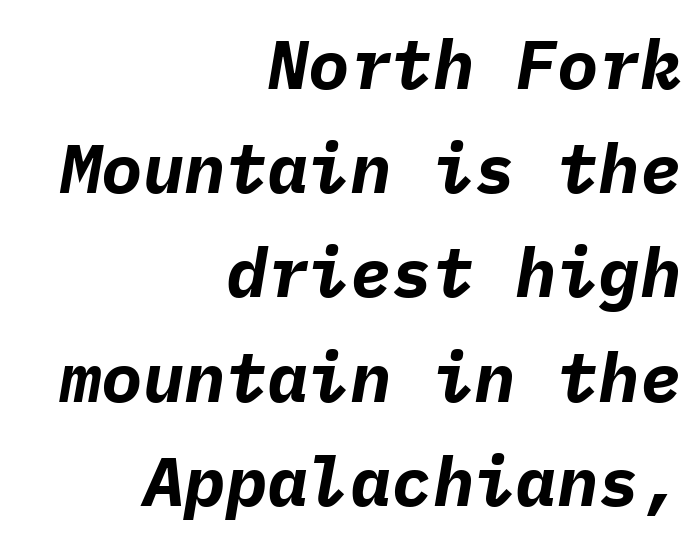
Q: Is the text bold? A: Yes.
Q: Is the text italic (slanted)? A: Yes, it leans right by about 9 degrees.
Q: Is the text underlined? A: No.
Q: How is the paragraph aligned? A: Right-aligned.
Q: Is the spacing between letters normal or unusually wide? A: Normal.
Q: Is the spacing between lines tight, normal or loose? A: Normal.
Q: Width (condensed, normal, or wide)? A: Normal.
Q: Stroke contrast? A: Low.
Q: x-height? A: Medium.
Q: Monospaced? A: Yes.
